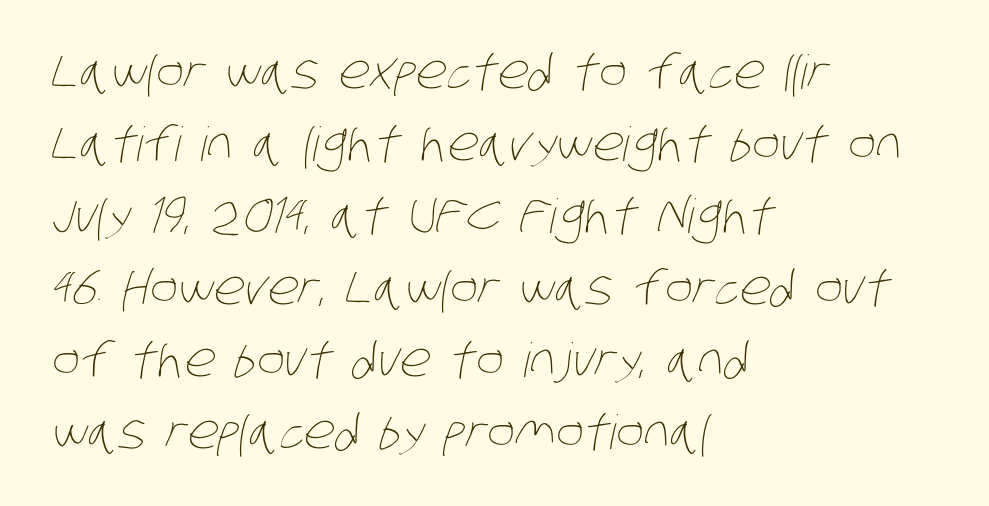
Short and long lines alike share a common starting point at left. Stem width sits at or under what a default text font uses. You could call the tracking neutral — neither tight nor loose. Successive baselines arrive at the customary interval. Is this a fixed-width face? No — the glyphs have proportional, varying widths.
